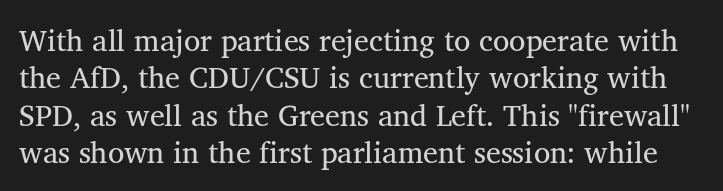
Q: Is the text bold? A: No.
Q: Is the text italic (slanted)? A: No, it is upright.
Q: Is the typeface a serif or a sans-serif typeface? A: Serif.
Q: Is the text underlined? A: No.
Q: Is the spacing between letters normal or unusually wide? A: Normal.
Q: Is the spacing between lines tight, normal or loose? A: Normal.
Q: Width (condensed, normal, or wide)? A: Normal.
Q: Stroke contrast? A: Medium.
Q: x-height? A: Medium.
Q: Monospaced? A: No.
